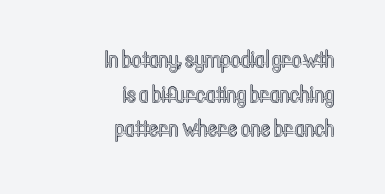
The image shows 24 px text type, upright; set right-aligned, normal line spacing (1.44x), normal letter spacing, not underlined.
